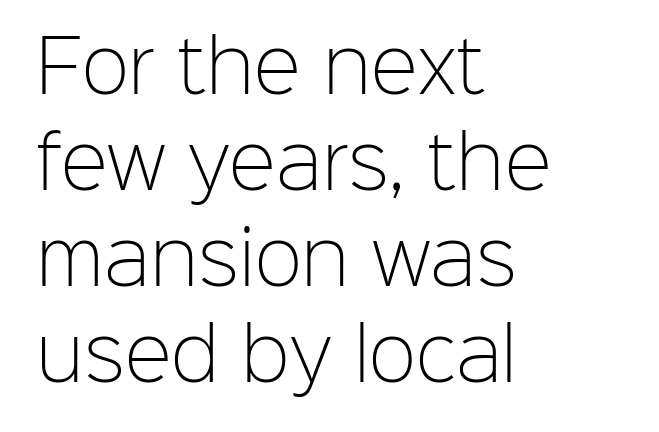
{"serif": "no", "italic": "no", "bold": "no", "weight": "light", "width": "normal", "stroke_contrast": "low", "x_height": "medium", "monospaced": "no", "underline": "no", "align": "left", "line_spacing": "normal", "line_spacing_ratio": 1.35, "letter_spacing": "normal", "letter_spacing_em": 0.0, "glyph_px": 71}
